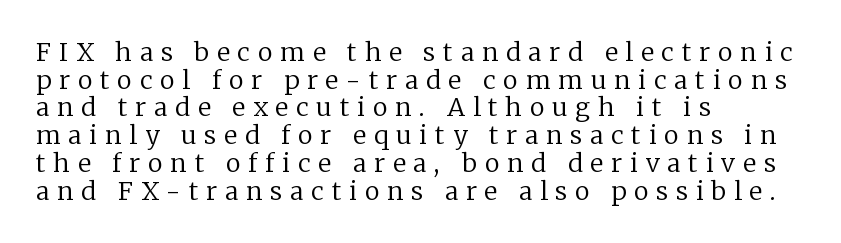
These glyphs show unthickened strokes, regular width or finer. A clean baseline with only descenders dipping below it. The letters stand upright; this is a roman face. Does extra space separate the letters? Yes, quite a lot of it. Is the block centered? No — it sits flush against the left margin. Tightly led — the rows are bunched.
